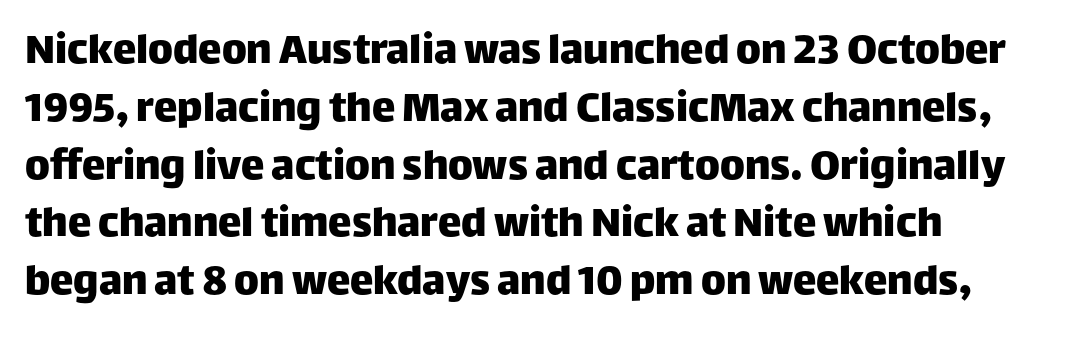
{"serif": "no", "italic": "no", "width": "normal", "stroke_contrast": "low", "x_height": "large", "monospaced": "no", "underline": "no", "align": "left", "line_spacing_ratio": 1.23, "letter_spacing": "normal", "letter_spacing_em": 0.0, "glyph_px": 47}
